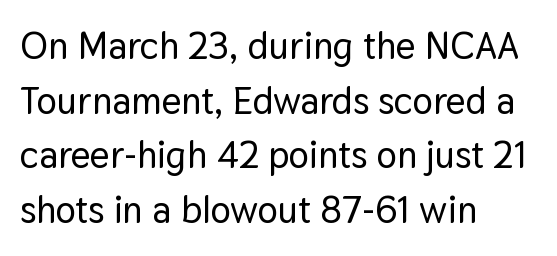
Tracking value appears to be zero — textbook default spacing. Think of a printed novel: that variable character pitch is what you see here. Descenders hang freely into open space. Upright lettering throughout. What's the leading like? Ordinary, nothing unusual. The paragraph shown leans on its left margin.
